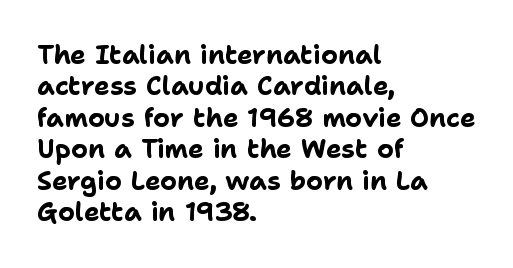
{"italic": "no", "bold": "yes", "underline": "no", "align": "left", "line_spacing_ratio": 1.21, "letter_spacing": "normal", "letter_spacing_em": 0.0, "glyph_px": 26}
